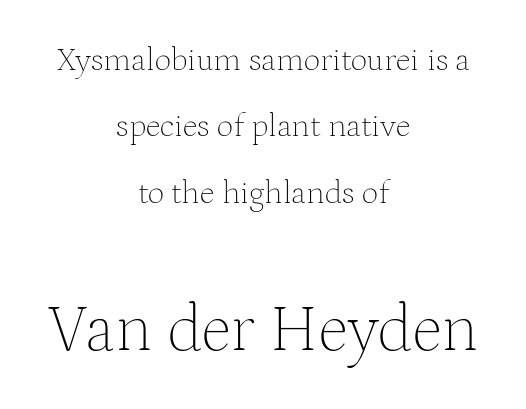
These lines were composed using upright roman letters. The weight tops out at a normal text grade. These lines stand farther apart than default settings would place them. Honestly, the letter spacing is just normal — you wouldn't notice it. The lines are quadded center.
